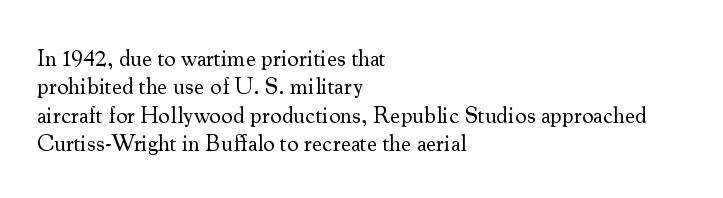
Q: Is the text bold? A: No.
Q: Is the text italic (slanted)? A: No, it is upright.
Q: Is the text underlined? A: No.
Q: How is the paragraph aligned? A: Left-aligned.
Q: Is the spacing between letters normal or unusually wide? A: Normal.
